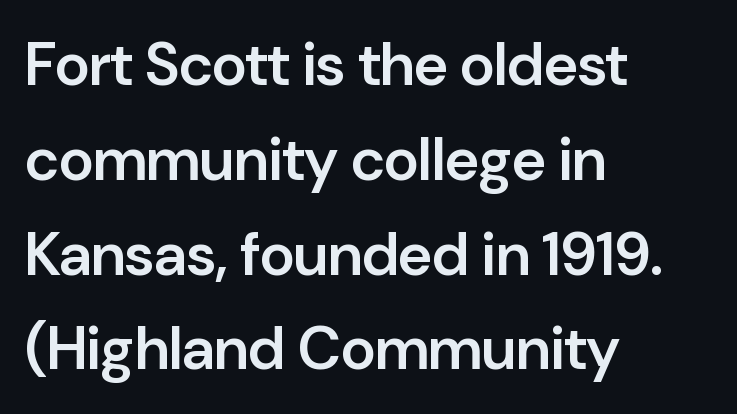
The image shows 60 px semibold sans-serif type, upright; set left-aligned, normal line spacing (1.58x), normal letter spacing, not underlined; low stroke contrast and a medium x-height.
